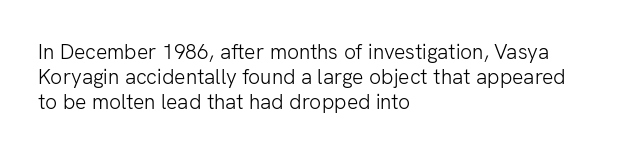
The letterforms sit shoulder to shoulder at normal distance. Typeset ragged right — the left edge is the straight one. The lettering holds an erect, upright posture throughout. Vertical stems look standard width or narrower in stroke. Beneath every word, the page is bare.
